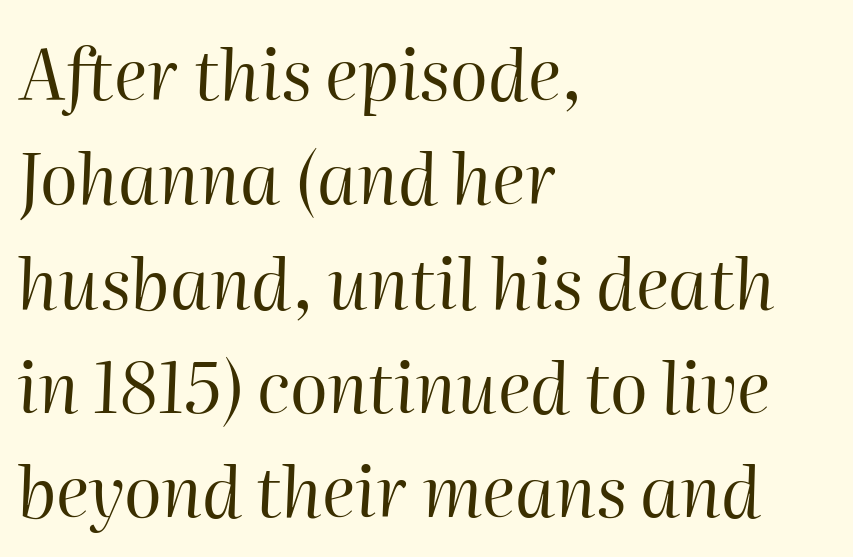
The image shows 70 px regular-weight type, italic (leaning right); set left-aligned, normal line spacing (1.49x), normal letter spacing, not underlined; high stroke contrast and a medium x-height.
